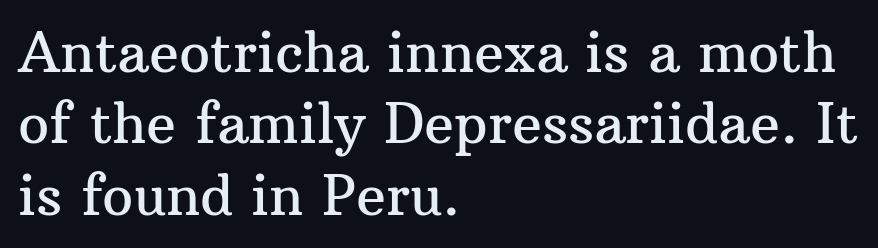
Q: Is the text italic (slanted)? A: No, it is upright.
Q: Is the typeface a serif or a sans-serif typeface? A: Serif.
Q: Is the text underlined? A: No.
Q: How is the paragraph aligned? A: Left-aligned.
Q: Is the spacing between letters normal or unusually wide? A: Normal.
Q: Is the spacing between lines tight, normal or loose? A: Normal.
Q: Width (condensed, normal, or wide)? A: Normal.
Q: Stroke contrast? A: Medium.
Q: x-height? A: Medium.
Q: Monospaced? A: No.
